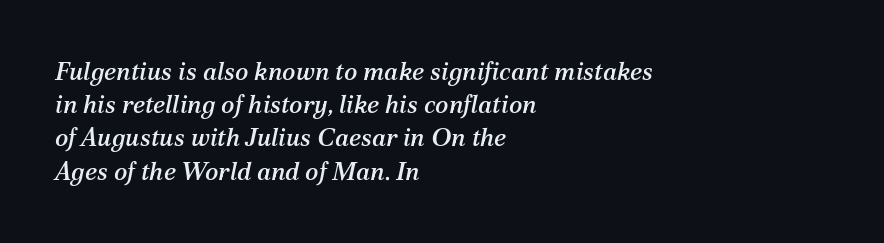
{"italic": "yes", "lean": "right", "slant_degrees": 12, "underline": "no", "align": "left", "line_spacing": "normal", "line_spacing_ratio": 1.33, "letter_spacing": "normal", "letter_spacing_em": 0.0, "glyph_px": 25}
